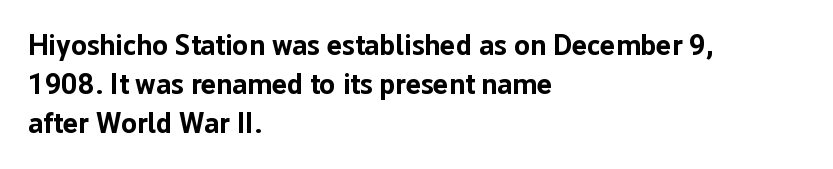
{"serif": "no", "italic": "no", "bold": "yes", "weight": "bold", "width": "normal", "stroke_contrast": "low", "x_height": "medium", "monospaced": "no", "underline": "no", "align": "left", "line_spacing": "normal", "line_spacing_ratio": 1.34, "letter_spacing": "normal", "letter_spacing_em": 0.0, "glyph_px": 29}
